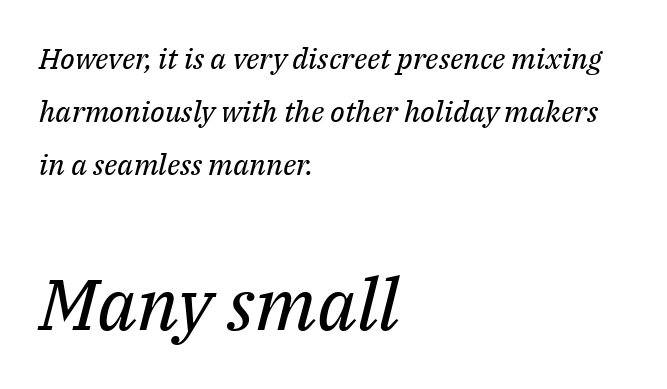
Q: Is the text bold? A: No.
Q: Is the text italic (slanted)? A: Yes, it leans right by about 14 degrees.
Q: Is the typeface a serif or a sans-serif typeface? A: Serif.
Q: Is the text underlined? A: No.
Q: How is the paragraph aligned? A: Left-aligned.
Q: Is the spacing between letters normal or unusually wide? A: Normal.
Q: Which block of text is set in a larger size, the first (top) or the second (bottom)? A: The second (bottom) one.
Q: Width (condensed, normal, or wide)? A: Normal.
Q: Stroke contrast? A: Medium.
Q: x-height? A: Medium.
Q: Monospaced? A: No.
